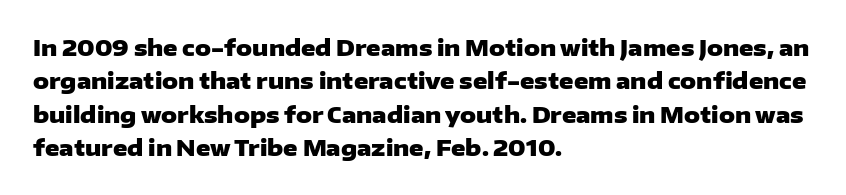
Q: Is the text bold? A: Yes.
Q: Is the text italic (slanted)? A: No, it is upright.
Q: Is the text underlined? A: No.
Q: How is the paragraph aligned? A: Left-aligned.
Q: Is the spacing between letters normal or unusually wide? A: Normal.
Q: Is the spacing between lines tight, normal or loose? A: Normal.
